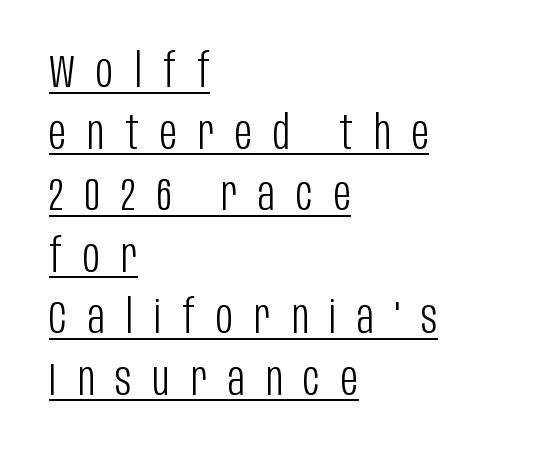
The image shows 47 px light, condensed sans-serif type, upright; set left-aligned, normal line spacing (1.31x), unusually wide letter spacing (+0.45 em), underlined; low stroke contrast and a large x-height.
